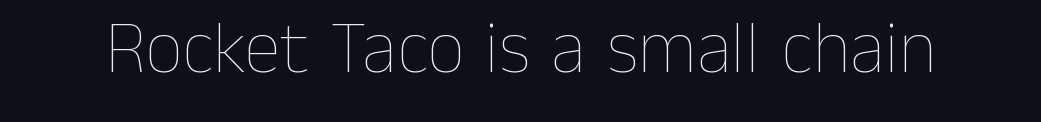
The image shows 74 px thin type, upright; set normal letter spacing, not underlined; low stroke contrast and a medium x-height.
